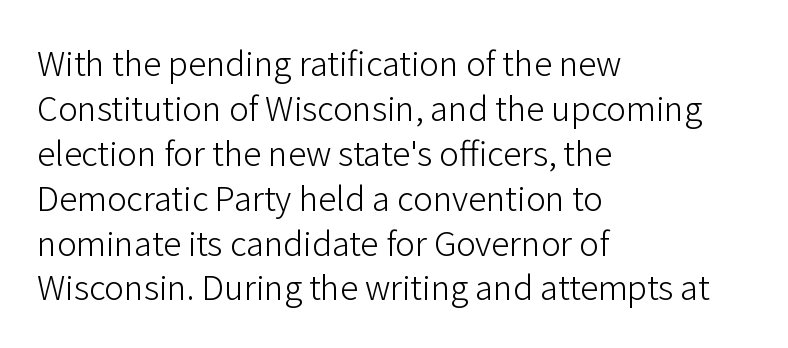
Quick note: underline off. Posture: straight, roman, zero tilt. You could call the tracking neutral — neither tight nor loose. The strokes carry an ordinary text weight at most.
